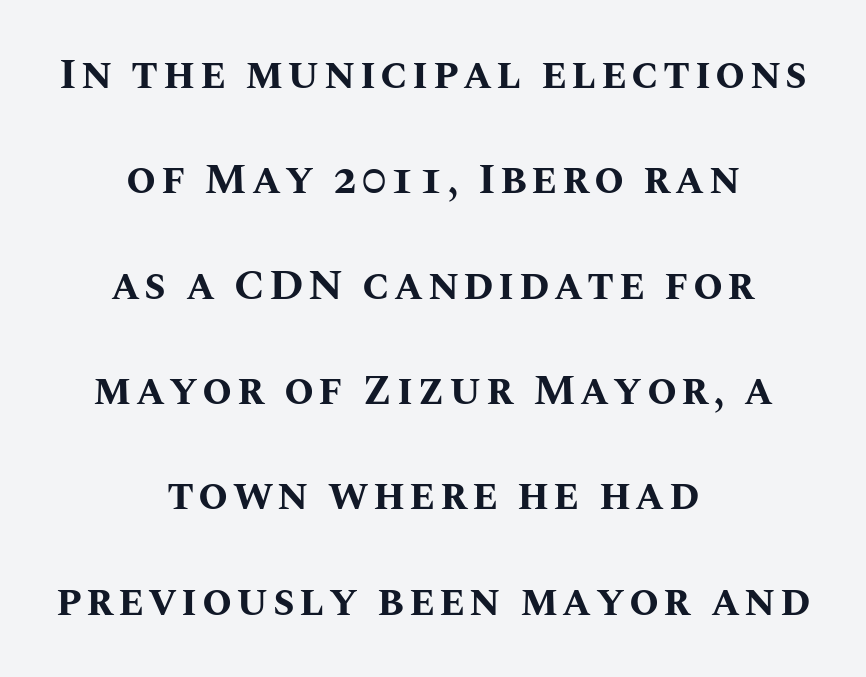
Q: Is the text bold? A: Yes.
Q: Is the text italic (slanted)? A: No, it is upright.
Q: Is the text underlined? A: No.
Q: How is the paragraph aligned? A: Centered.
Q: Is the spacing between lines tight, normal or loose? A: Loose.
Q: Width (condensed, normal, or wide)? A: Normal.
Q: Stroke contrast? A: Medium.
Q: x-height? A: Large.
Q: Monospaced? A: No.
